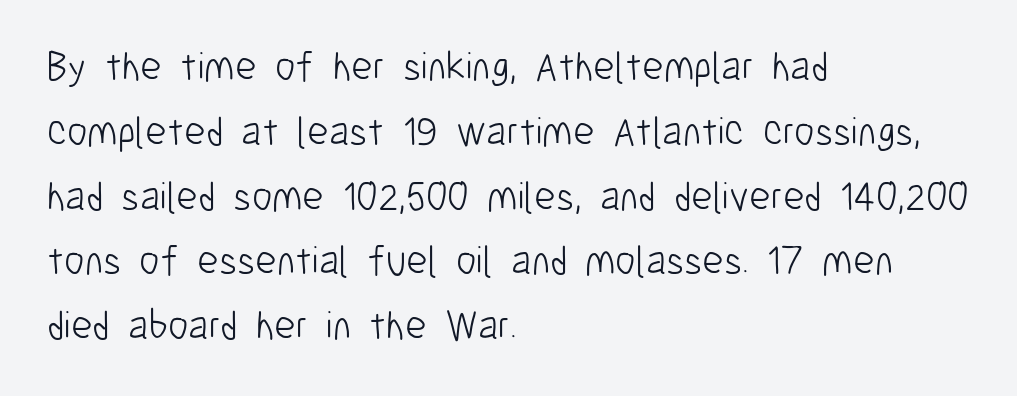
The image shows 41 px light, condensed sans-serif type, upright; set left-aligned, normal line spacing (1.58x), normal letter spacing, not underlined; low stroke contrast and a medium x-height.
